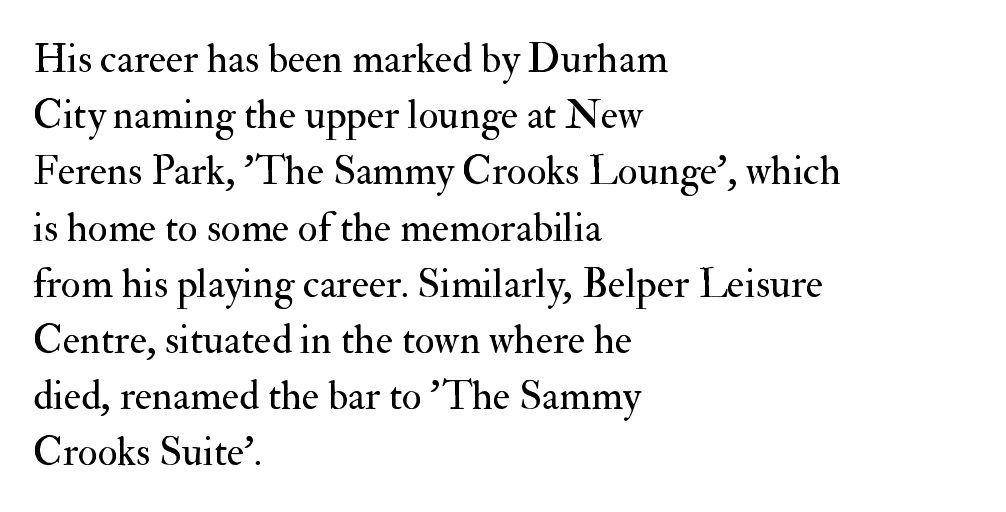
{"serif": "yes", "italic": "no", "bold": "no", "weight": "regular", "width": "normal", "stroke_contrast": "medium", "x_height": "small", "monospaced": "no", "underline": "no", "align": "left", "line_spacing": "normal", "line_spacing_ratio": 1.37, "letter_spacing": "normal", "letter_spacing_em": 0.0, "glyph_px": 41}
